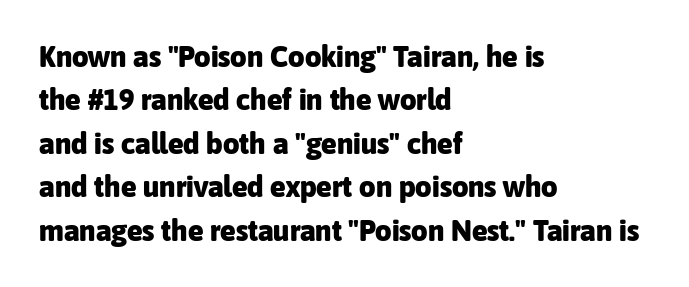
The image shows 29 px heavy sans-serif type, upright; set left-aligned, normal line spacing (1.5x), normal letter spacing, not underlined; low stroke contrast and a medium x-height.
